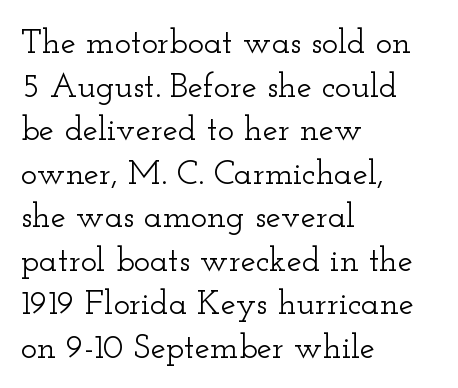
The image shows 34 px wide serif type, upright; set left-aligned, normal line spacing (1.28x), normal letter spacing, not underlined; low stroke contrast and a small x-height.
